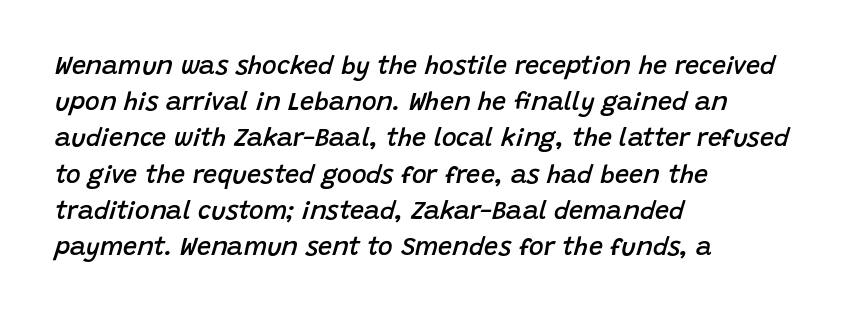
The lines are quadded left. Notice how the stems are inclined rather than vertical — that's the hallmark of italics. One glance says typical: line gaps are just what's usual. The glyphs have the mass of a demibold cut, below bold. Letters rest on an invisible, unmarked baseline.
